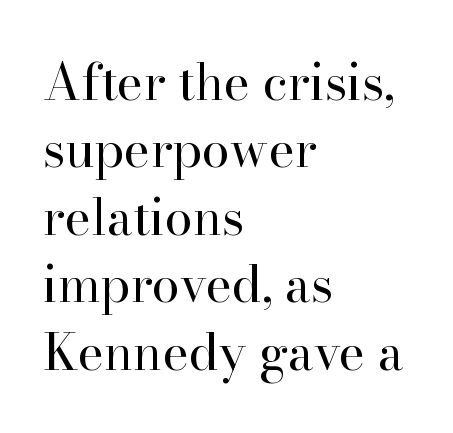
The face used here is rendered with its standard letterfit. Yep, those are serifs on the letters. Note the varied advance widths — an 'i' is clearly narrower than an 'm'. Weight: in the light-to-regular range. Descender tails drop into unmarked territory.
